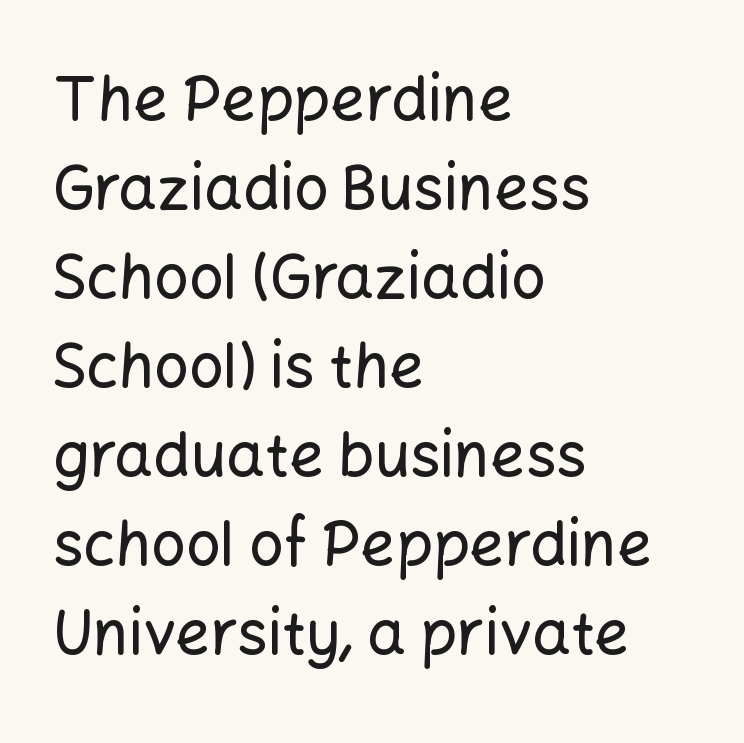
The image shows 61 px sans-serif type, upright; set left-aligned, normal line spacing (1.46x), normal letter spacing, not underlined; low stroke contrast and a medium x-height.
